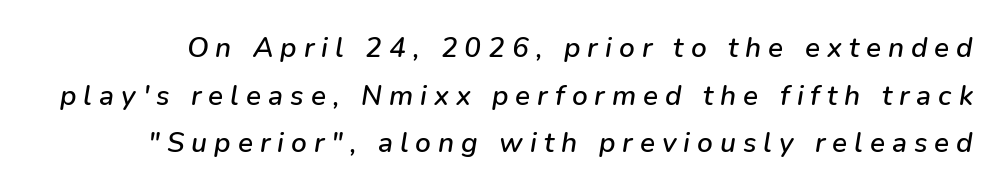
This block has exactly the height ordinary leading produces. Looks like regular typesetting: each glyph gets only the width it needs. Underlining? Definitely not there. Letter spacing: wide.
